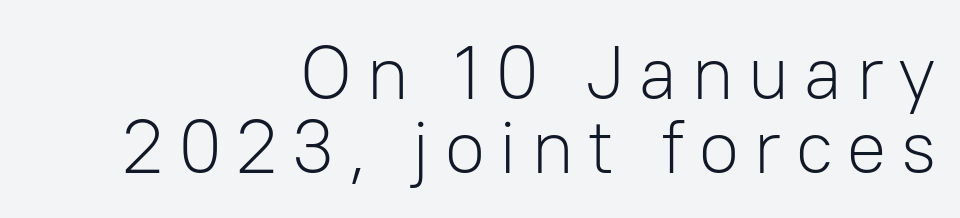
{"serif": "no", "italic": "no", "bold": "no", "weight": "light", "width": "normal", "stroke_contrast": "low", "x_height": "medium", "monospaced": "no", "underline": "no", "align": "right", "line_spacing": "tight", "line_spacing_ratio": 0.98, "glyph_px": 76}
